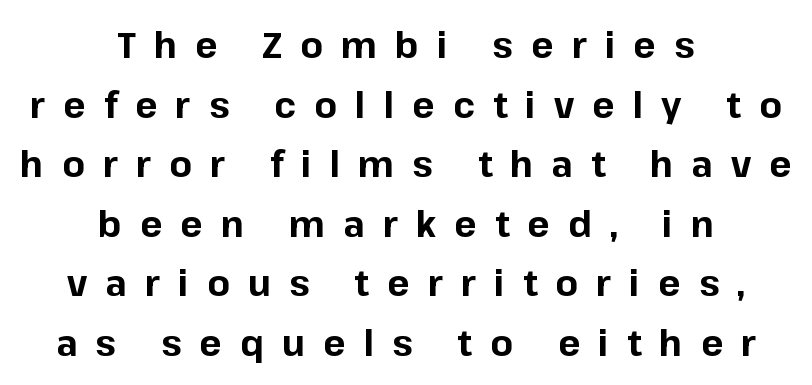
Observe the absence of serifs on each vertical stroke in this sample. Reading down the column, the eye jumps a familiar distance to each next line. These words are printed bold, with thick strokes throughout. Do the letters lean? They stand straight. Any mark beneath the type? The region is blank. Here the designer chose a conventional face with non-uniform glyph widths.
